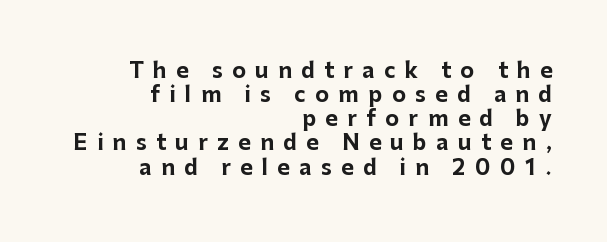
The image shows 21 px bold type, upright; set right-aligned, tight line spacing (1.15x), unusually wide letter spacing (+0.45 em), not underlined.
